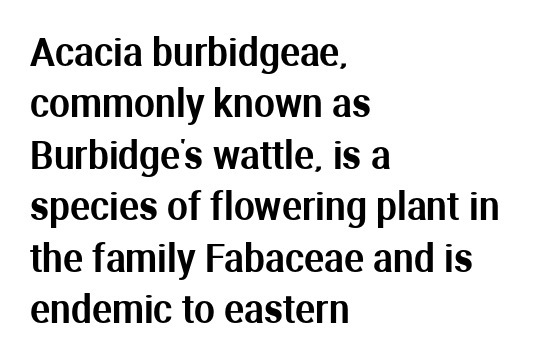
This is sans-serif lettering, the kind often seen on screens and signage. The face used here is proportionally spaced, like ordinary book or web type. No extra tracking has been applied to these lines. Vertical spacing — default. Is there any slant? The stems are plumb. In CSS terms this would be text-align: left.
